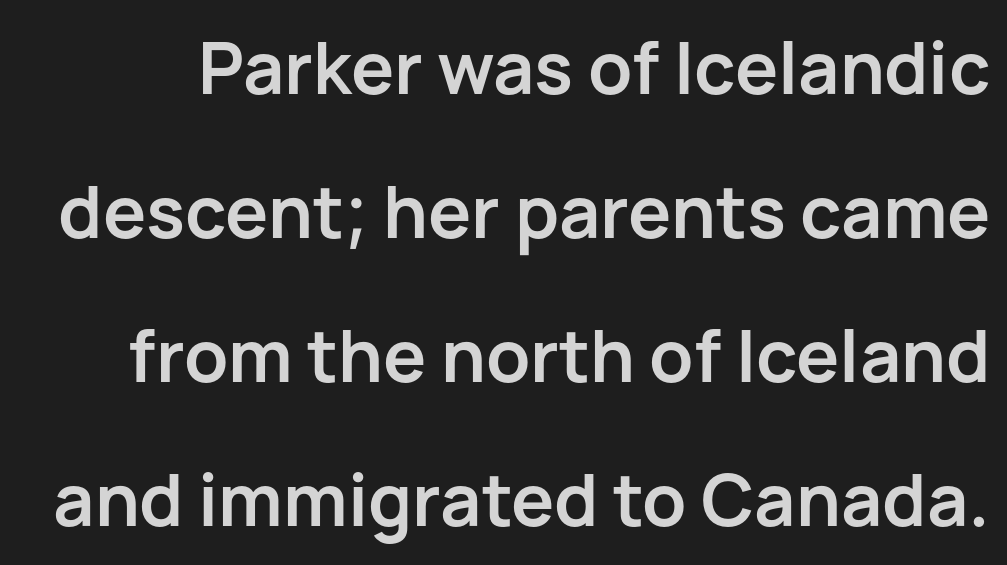
{"serif": "no", "italic": "no", "bold": "yes", "weight": "semibold", "width": "normal", "stroke_contrast": "low", "x_height": "medium", "monospaced": "no", "underline": "no", "line_spacing": "loose", "line_spacing_ratio": 2.0, "letter_spacing": "normal", "letter_spacing_em": 0.0, "glyph_px": 72}
